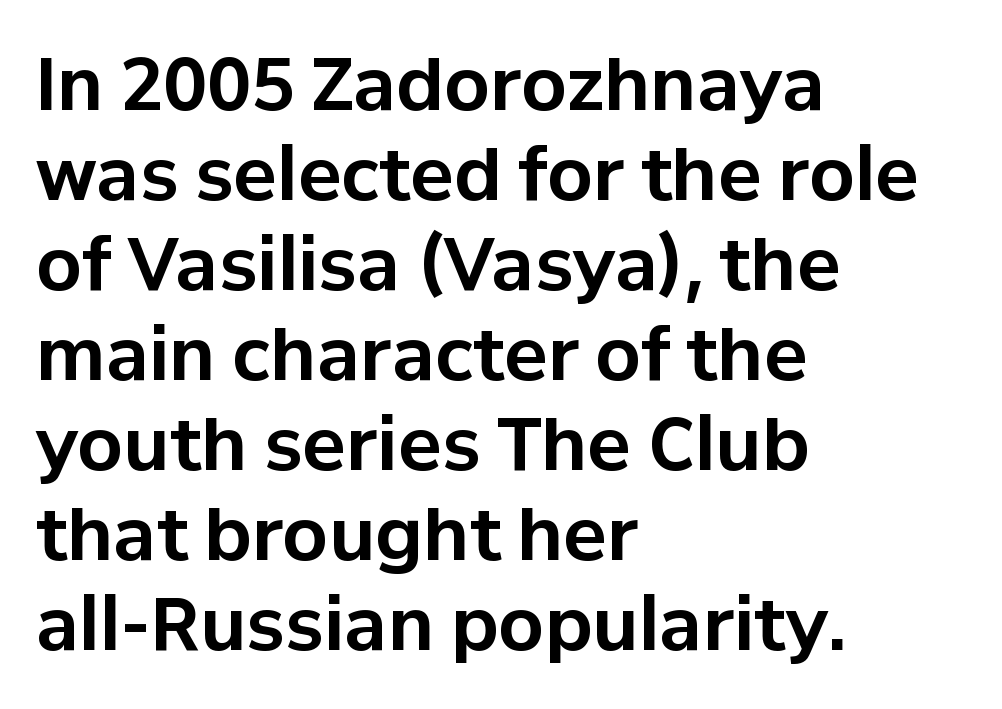
Q: Is the text bold? A: Yes.
Q: Is the text italic (slanted)? A: No, it is upright.
Q: Is the typeface a serif or a sans-serif typeface? A: Sans-serif.
Q: Is the text underlined? A: No.
Q: How is the paragraph aligned? A: Left-aligned.
Q: Is the spacing between letters normal or unusually wide? A: Normal.
Q: Is the spacing between lines tight, normal or loose? A: Normal.
Q: Width (condensed, normal, or wide)? A: Normal.
Q: Stroke contrast? A: Low.
Q: x-height? A: Medium.
Q: Monospaced? A: No.
